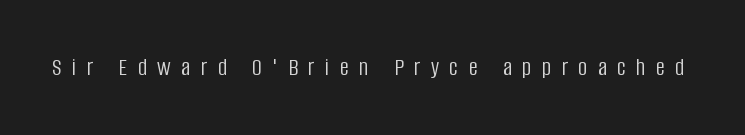
Q: Is the text bold? A: No.
Q: Is the text italic (slanted)? A: No, it is upright.
Q: Is the text underlined? A: No.
Q: Is the spacing between letters normal or unusually wide? A: Unusually wide.
